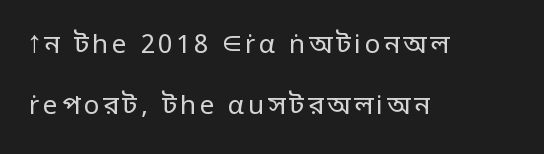
Q: Is the text bold? A: No.
Q: Is the text italic (slanted)? A: No, it is upright.
Q: Is the text underlined? A: No.
Q: How is the paragraph aligned? A: Left-aligned.
Q: Is the spacing between lines tight, normal or loose? A: Loose.
